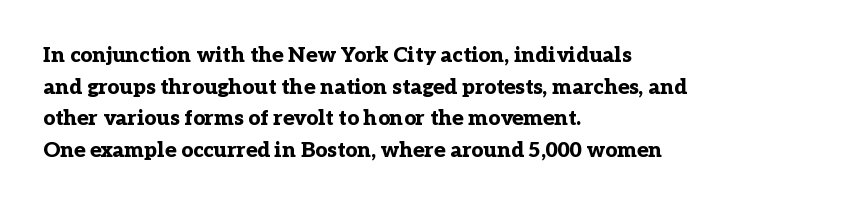
The image shows 21 px bold type, upright; set left-aligned, normal line spacing (1.51x), normal letter spacing, not underlined.
